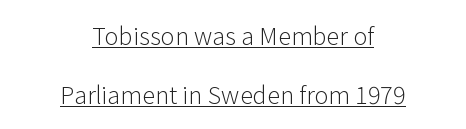
Vertical spacing — loose. Glyph-to-glyph distance matches everyday printed text. Heft: none added — not bold. Where is the straight margin? There isn't one; the lines are centered. Underlining? Definitely there.
